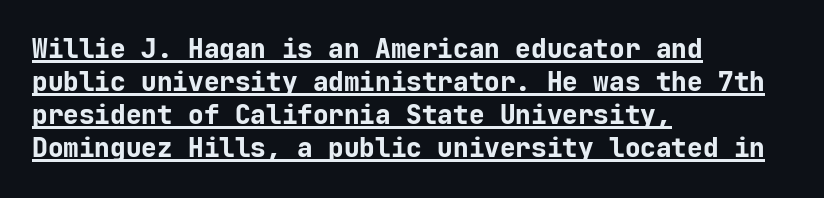
Where is the straight margin? On the left. Does the weight exceed regular? Yes, all the way to bold. These lines were composed using upright roman letters. The lettering is marked with a stroke running underneath it. The letters sit at their default tracking, neither squeezed nor spread.
